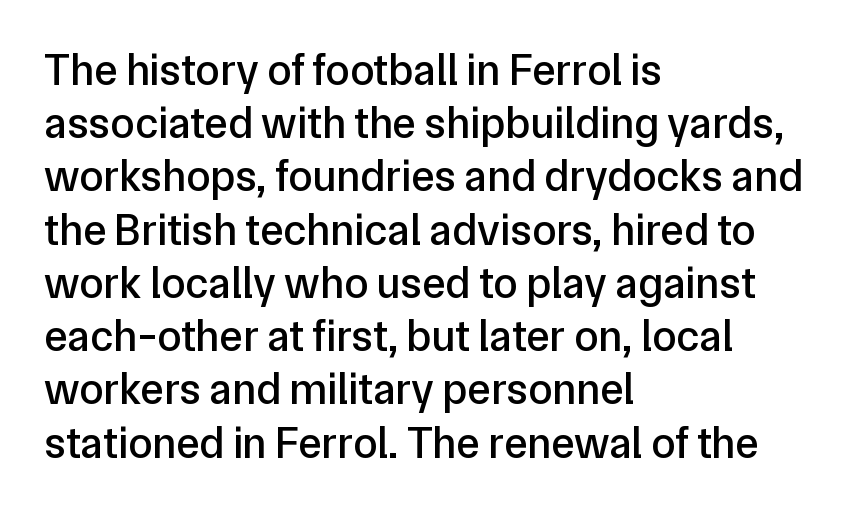
The image shows 44 px sans-serif type, upright; set left-aligned, line spacing 1.21x, normal letter spacing, not underlined; low stroke contrast and a medium x-height.
